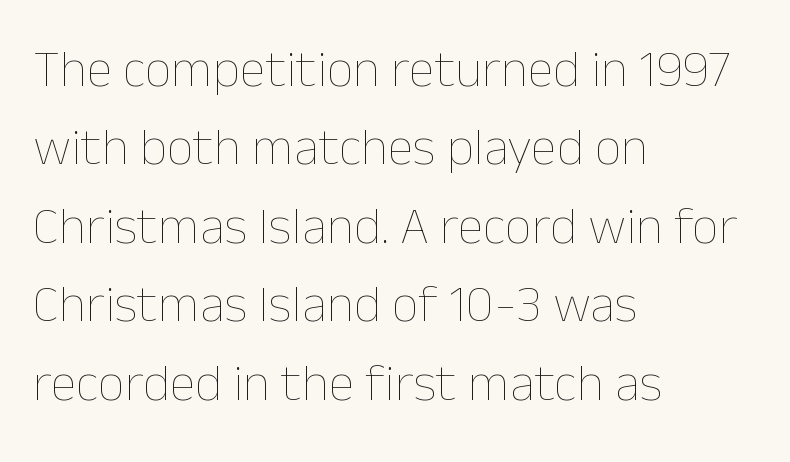
This sample uses plain, unmodified letter spacing. Every stem runs plumb, perpendicular to the baseline. Stroke mass is kept to a normal reading level or below. Do the characters align in a grid? No, the font is proportional. A clean baseline with only descenders dipping below it.
